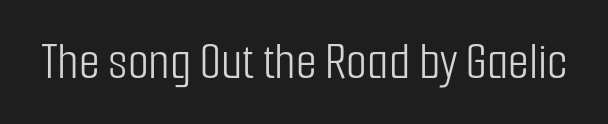
{"serif": "no", "italic": "no", "bold": "no", "weight": "light", "width": "condensed", "stroke_contrast": "low", "x_height": "medium", "monospaced": "no", "underline": "no", "letter_spacing": "normal", "letter_spacing_em": 0.0, "glyph_px": 54}
